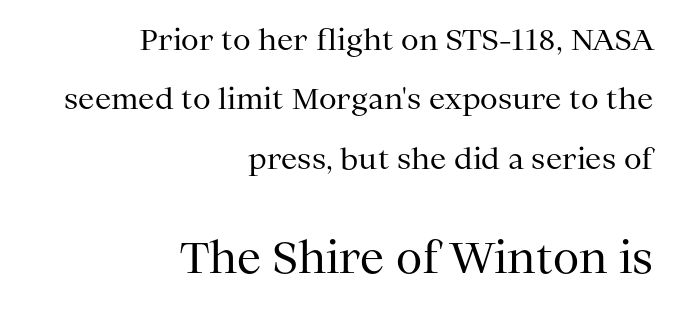
{"serif": "yes", "italic": "no", "bold": "no", "weight": "regular", "width": "normal", "stroke_contrast": "medium", "x_height": "medium", "monospaced": "no", "underline": "no", "align": "right", "line_spacing": "loose", "line_spacing_ratio": 2.05, "letter_spacing": "normal", "letter_spacing_em": 0.0, "larger_block": "second", "size_ratio": 1.48, "glyph_px": 43}
